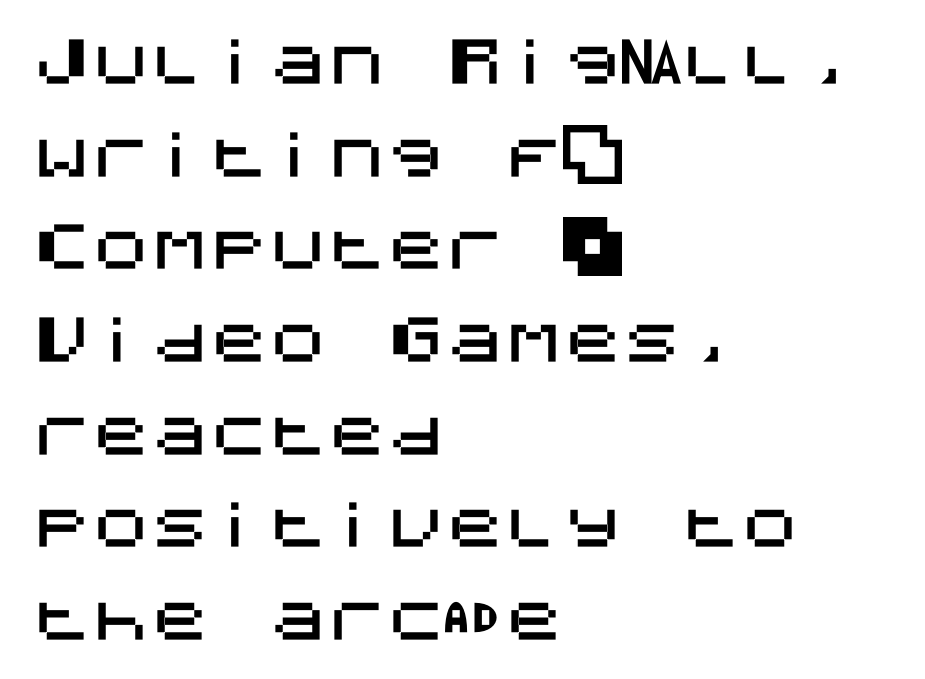
The passage is arranged the way most books set body copy — flush left. Rendered with straight, roman letterforms. Is there much room between lines? A standard amount, neither cramped nor airy. There is no visible air inserted between adjacent glyphs. Glance below the letters and you will spot only blank space.
